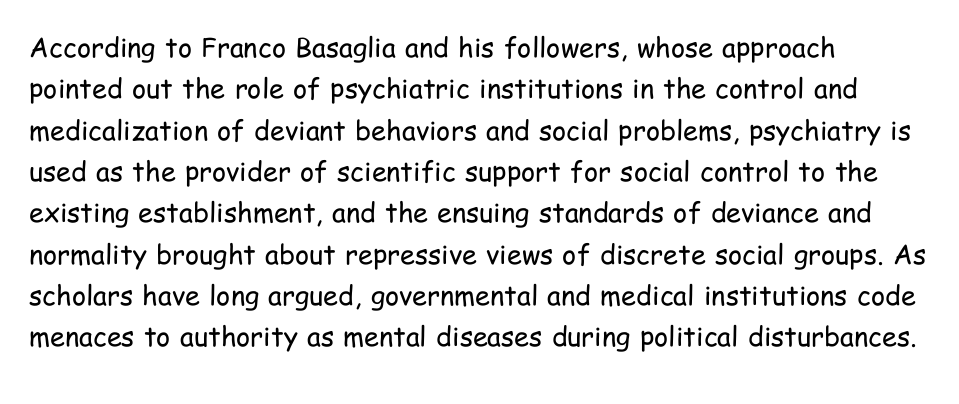
Q: Is the text bold? A: No.
Q: Is the text italic (slanted)? A: No, it is upright.
Q: Is the text underlined? A: No.
Q: How is the paragraph aligned? A: Left-aligned.
Q: Is the spacing between letters normal or unusually wide? A: Normal.
Q: Is the spacing between lines tight, normal or loose? A: Normal.
